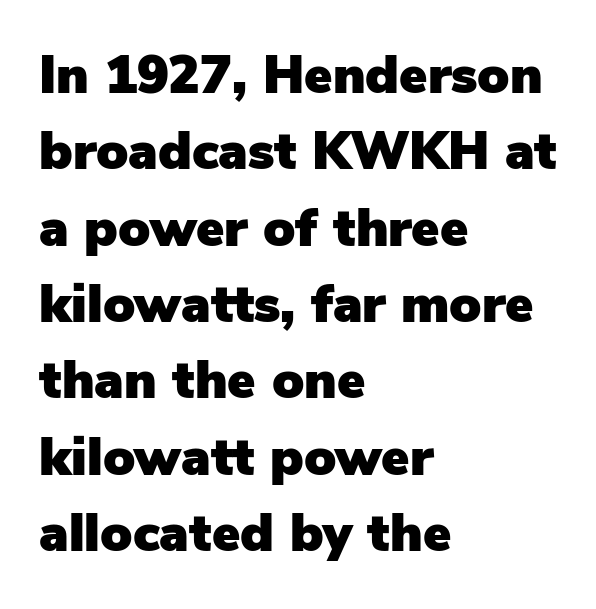
The image shows 53 px sans-serif type, upright; set left-aligned, normal line spacing (1.44x), normal letter spacing, not underlined; low stroke contrast and a medium x-height.
